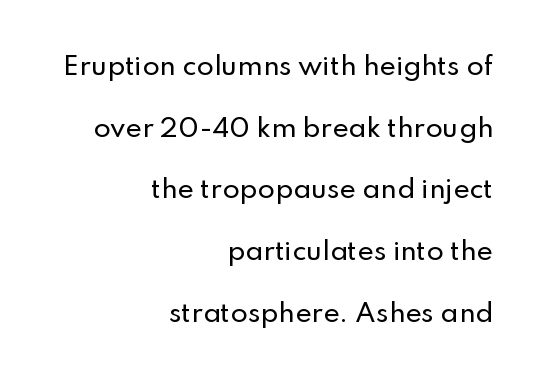
The image shows 25 px text type, upright; set right-aligned, loose line spacing (2.47x), normal letter spacing, not underlined.
